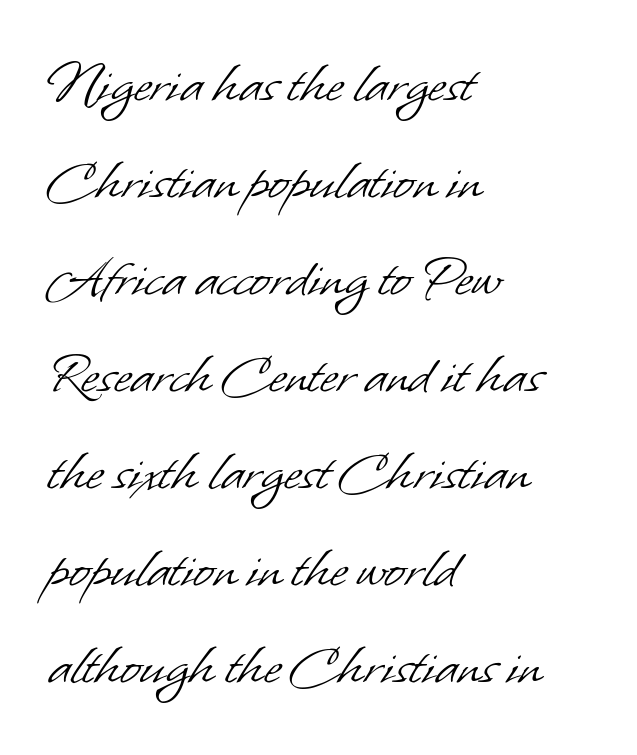
If you measured baseline to baseline, you'd find a middling distance. Underlining? Definitely not there. Is the letter spacing exaggerated? No — it looks like the ordinary default. A classic flush-left, rag-right setting is used for this passage. The glyphs in this specimen are sans serif. Bold? No — there's no thickening of the strokes.
